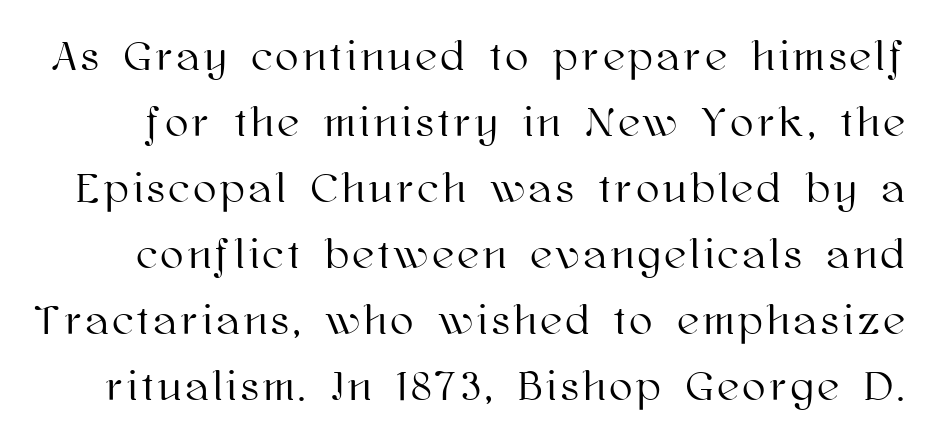
The image shows 42 px text type, upright; set normal line spacing (1.57x), not underlined; high stroke contrast and a medium x-height.
